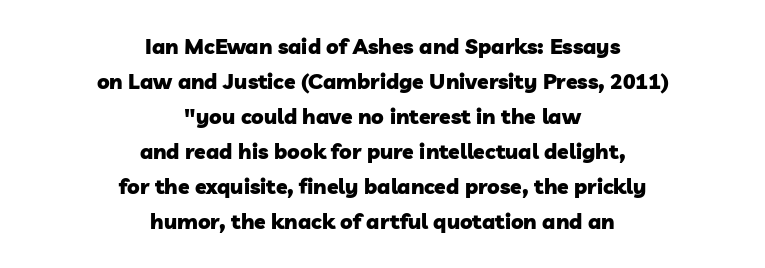
{"bold": "yes", "underline": "no", "align": "center", "line_spacing": "normal", "line_spacing_ratio": 1.67, "letter_spacing": "normal", "letter_spacing_em": 0.0, "glyph_px": 21}
